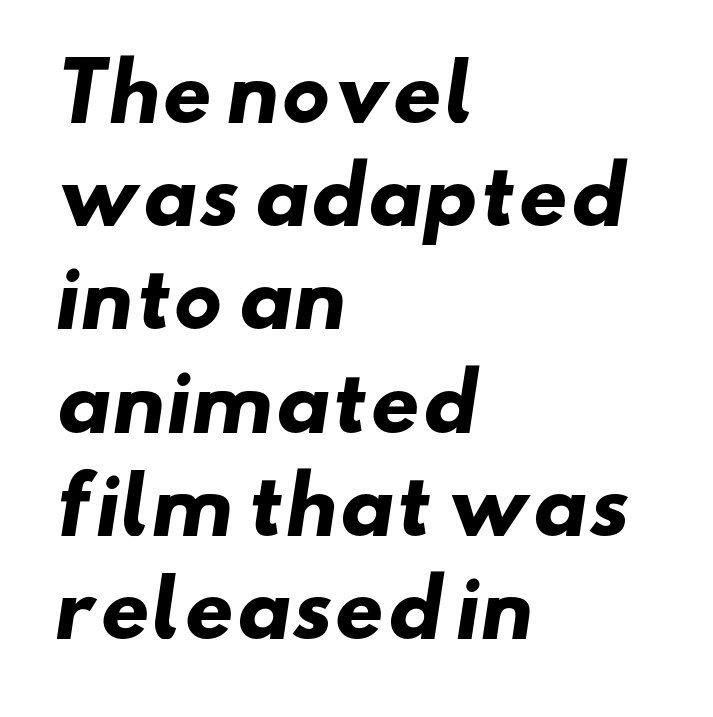
Is there much room between lines? A standard amount, neither cramped nor airy. Pretty heavy lettering here — definitely bold. The face used here is proportionally spaced, like ordinary book or web type. Has an underline been added? It has not. The line texture is even and compact thanks to regular tracking.
